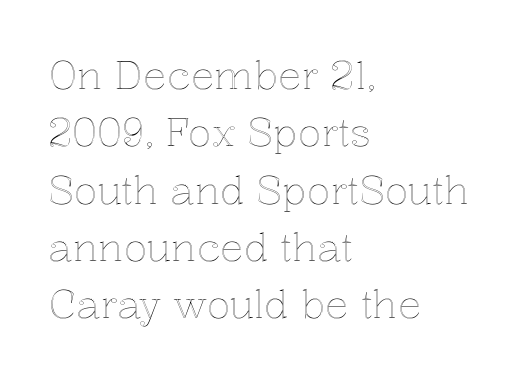
The image shows 39 px text type, upright; set left-aligned, normal line spacing (1.47x), normal letter spacing, not underlined; a medium x-height.
